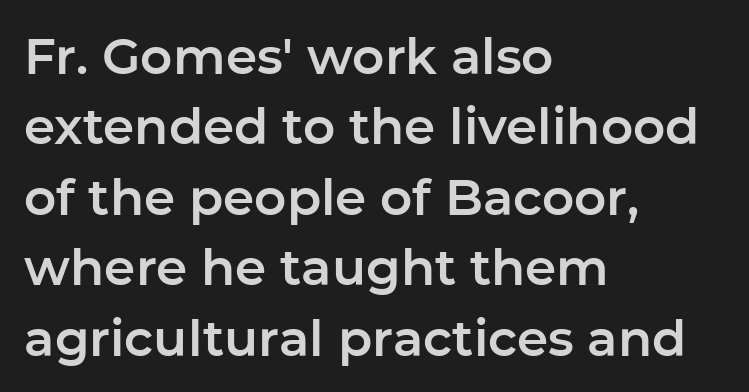
Q: Is the text italic (slanted)? A: No, it is upright.
Q: Is the typeface a serif or a sans-serif typeface? A: Sans-serif.
Q: Is the text underlined? A: No.
Q: How is the paragraph aligned? A: Left-aligned.
Q: Is the spacing between letters normal or unusually wide? A: Normal.
Q: Is the spacing between lines tight, normal or loose? A: Normal.
Q: Width (condensed, normal, or wide)? A: Normal.
Q: Stroke contrast? A: Low.
Q: x-height? A: Medium.
Q: Monospaced? A: No.
